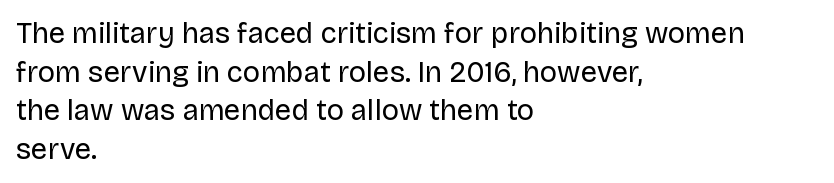
The image shows 29 px regular-weight sans-serif type, upright; set left-aligned, normal line spacing (1.33x), normal letter spacing, not underlined; low stroke contrast and a large x-height.
